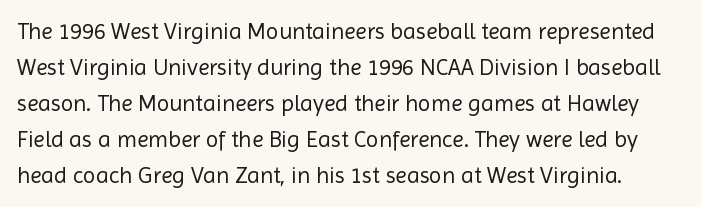
Descender tails drop into unmarked territory. The letters sit at their default tracking, neither squeezed nor spread. Summary of vertical rhythm: regular, with standard interline spacing. Every character sits straight up, as roman type does.
